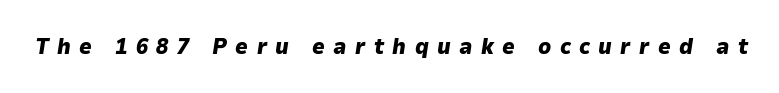
The image shows 22 px bold type, italic (leaning right); set unusually wide letter spacing (+0.38 em), not underlined.
